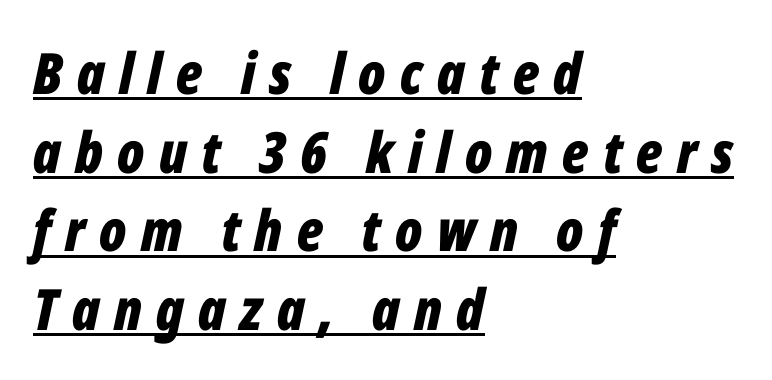
It's the slanting kind of type. The space between consecutive lines is moderate. Each letter keeps its own natural width here, so spacing adapts to shape. Chunky letters — that's bold for sure.
